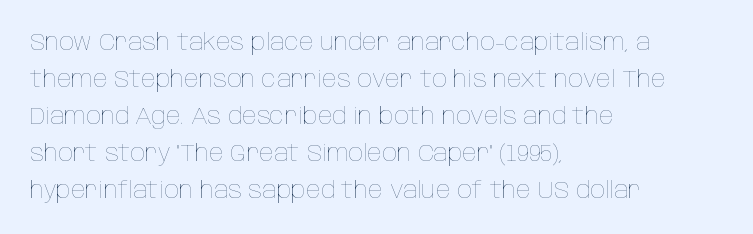
Vertical strokes here are truly vertical. Every row of glyphs begins at an identical x-position on the left. Between one letter and the next there's only the usual sliver of space. Only glyphs here, with clear space below each row.
